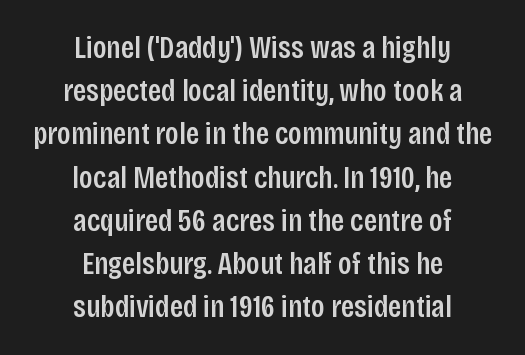
Line spacing here is normal. Each word holds together tightly as a unit, with standard inter-letter gaps. Style check: upright. Line starts and ends both wander, symmetrically.
